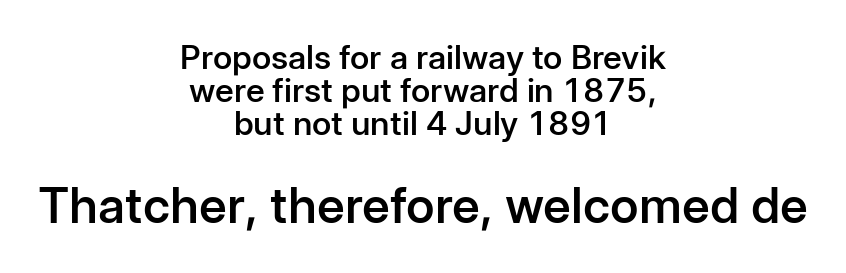
The image shows 49 px semibold sans-serif type, upright; set centered, tight line spacing (1.0x), normal letter spacing, not underlined; the second (bottom) block is 1.48x larger; low stroke contrast and a medium x-height.
